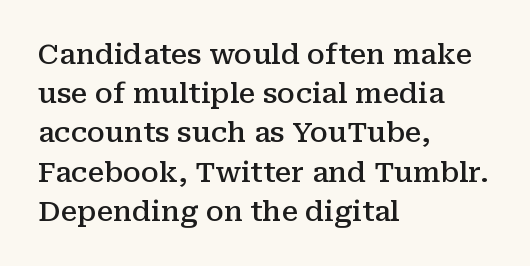
The image shows 28 px semibold serif type, upright; set left-aligned, normal line spacing (1.4x), normal letter spacing, not underlined; medium stroke contrast and a medium x-height.
